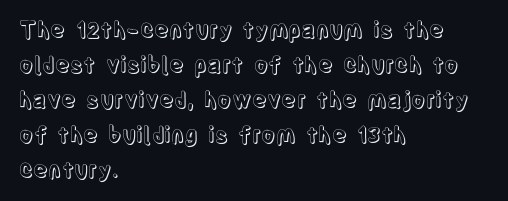
Q: Is the text italic (slanted)? A: No, it is upright.
Q: Is the text underlined? A: No.
Q: How is the paragraph aligned? A: Left-aligned.
Q: Is the spacing between letters normal or unusually wide? A: Normal.
Q: Is the spacing between lines tight, normal or loose? A: Normal.
